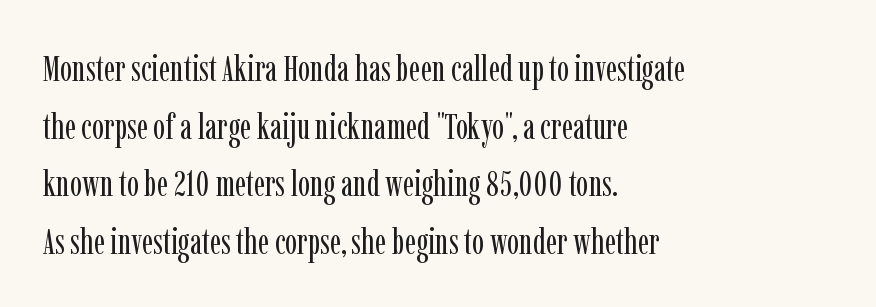
{"serif": "yes", "italic": "no", "bold": "no", "weight": "regular", "width": "condensed", "stroke_contrast": "low", "x_height": "medium", "monospaced": "no", "underline": "no", "align": "left", "line_spacing": "normal", "line_spacing_ratio": 1.6, "letter_spacing": "normal", "letter_spacing_em": 0.0, "glyph_px": 36}
